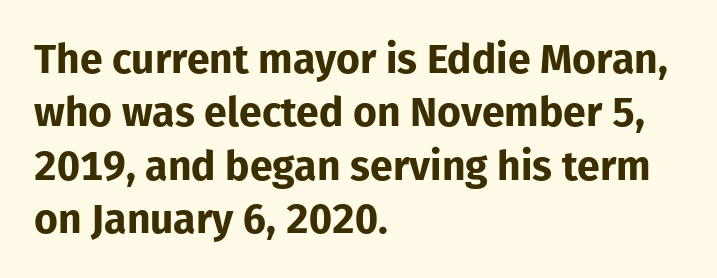
Q: Is the text bold? A: Yes.
Q: Is the text italic (slanted)? A: No, it is upright.
Q: Is the typeface a serif or a sans-serif typeface? A: Sans-serif.
Q: Is the text underlined? A: No.
Q: How is the paragraph aligned? A: Left-aligned.
Q: Is the spacing between letters normal or unusually wide? A: Normal.
Q: Is the spacing between lines tight, normal or loose? A: Normal.
Q: Width (condensed, normal, or wide)? A: Normal.
Q: Stroke contrast? A: Low.
Q: x-height? A: Medium.
Q: Monospaced? A: No.
